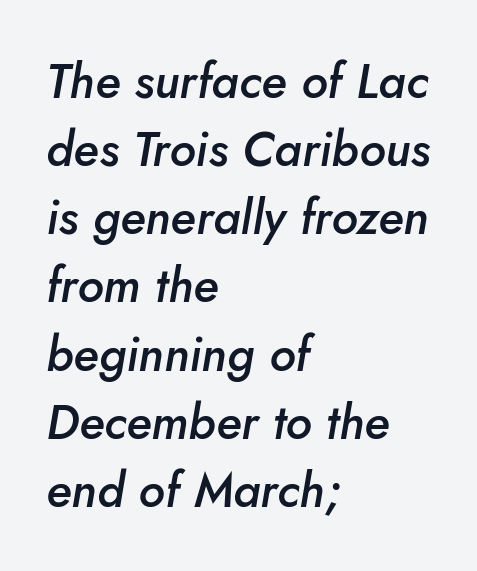
Q: Is the text bold? A: Semi-bold.
Q: Is the text italic (slanted)? A: Yes, it leans right by about 5 degrees.
Q: Is the text underlined? A: No.
Q: How is the paragraph aligned? A: Left-aligned.
Q: Is the spacing between letters normal or unusually wide? A: Normal.
Q: Is the spacing between lines tight, normal or loose? A: Normal.
Q: Width (condensed, normal, or wide)? A: Normal.
Q: Stroke contrast? A: Low.
Q: x-height? A: Small.
Q: Monospaced? A: No.
